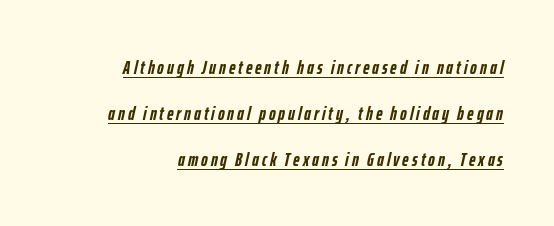
The image shows 20 px bold type, italic (leaning right); set right-aligned, loose line spacing (2.29x), underlined.
